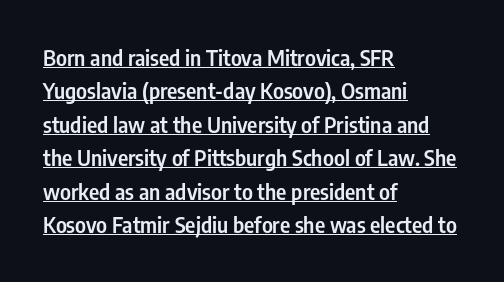
The image shows 22 px text type, upright; set left-aligned, normal line spacing (1.52x), normal letter spacing, underlined.
